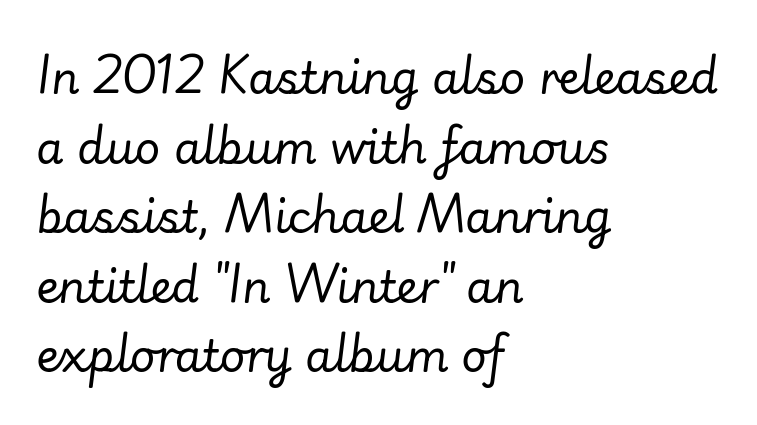
Q: Is the text bold? A: No.
Q: Is the text italic (slanted)? A: Yes, it leans right by about 7 degrees.
Q: Is the text underlined? A: No.
Q: How is the paragraph aligned? A: Left-aligned.
Q: Is the spacing between letters normal or unusually wide? A: Normal.
Q: Is the spacing between lines tight, normal or loose? A: Normal.
Q: Width (condensed, normal, or wide)? A: Normal.
Q: Stroke contrast? A: Low.
Q: x-height? A: Small.
Q: Monospaced? A: No.
